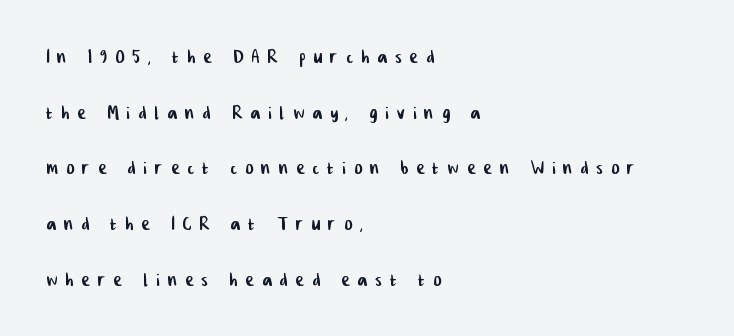
{"underline": "no", "align": "left", "line_spacing": "loose", "line_spacing_ratio": 2.32, "letter_spacing": "wide", "letter_spacing_em": 0.35, "glyph_px": 24}
